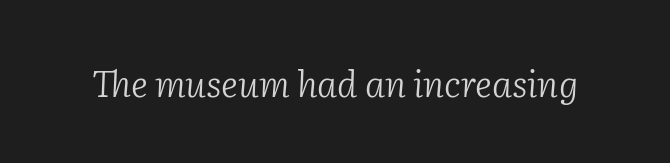
Caption: standard tracking, unaltered. Is this a sans? No — the strokes have serifs. No extra ink here — the face is not bold. Just letters on the line, the space beneath them empty. You can tell it's italic because the verticals aren't actually vertical. Proportional: the letters do not fall into vertical columns.
